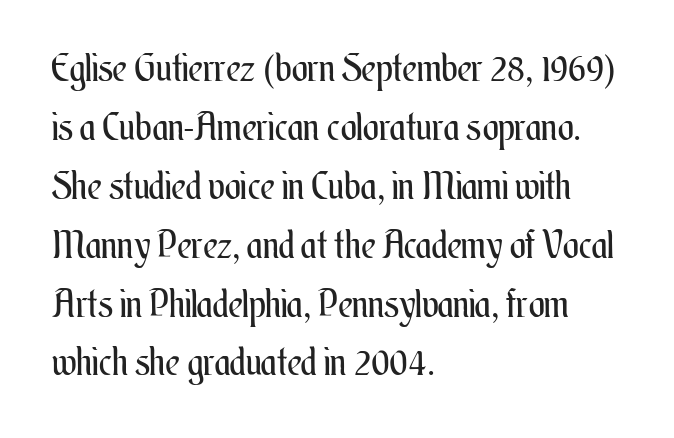
The image shows 38 px regular-weight, condensed type, upright; set left-aligned, normal line spacing (1.55x), normal letter spacing, not underlined; medium stroke contrast and a small x-height.
